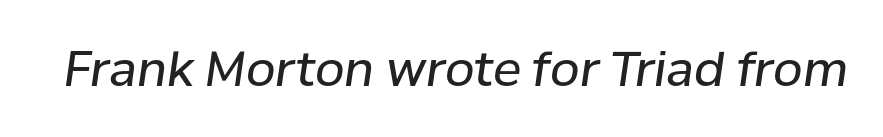
The image shows 48 px regular-weight type, italic (leaning right); set normal letter spacing, not underlined; low stroke contrast and a medium x-height.
